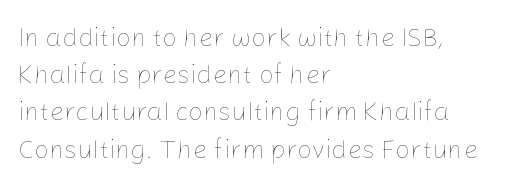
The image shows 26 px text type, upright; set left-aligned, normal line spacing (1.43x), normal letter spacing, not underlined.
